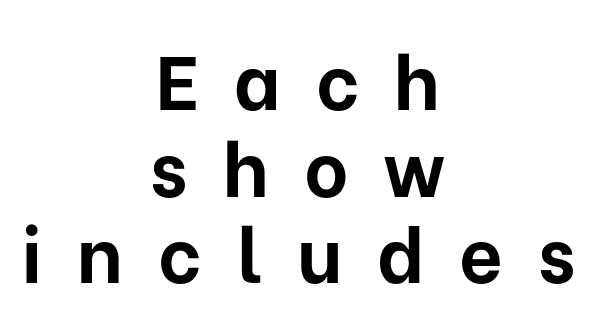
Q: Is the text bold? A: Yes.
Q: Is the text italic (slanted)? A: No, it is upright.
Q: Is the typeface a serif or a sans-serif typeface? A: Sans-serif.
Q: Is the text underlined? A: No.
Q: How is the paragraph aligned? A: Centered.
Q: Is the spacing between letters normal or unusually wide? A: Unusually wide.
Q: Is the spacing between lines tight, normal or loose? A: Tight.
Q: Width (condensed, normal, or wide)? A: Normal.
Q: Stroke contrast? A: Low.
Q: x-height? A: Medium.
Q: Monospaced? A: No.
